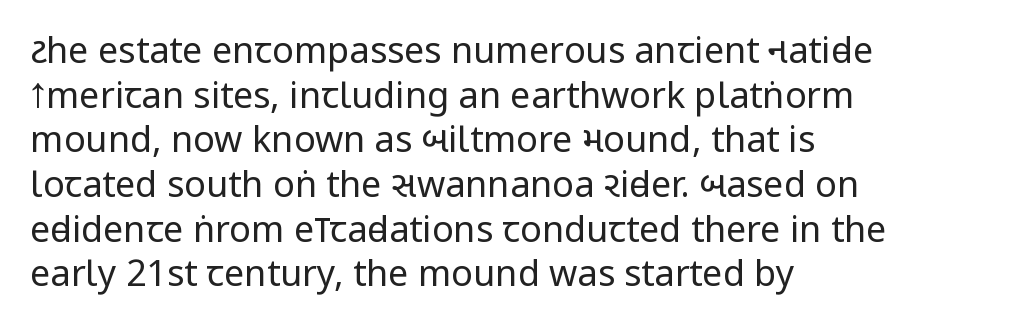
Letterform terminals end flat and unadorned throughout the passage. Tracking here is standard; glyphs follow each other at the usual distance. The font sits on the lighter half of the weight spectrum, regular included. Line starts are locked; line ends wander.
